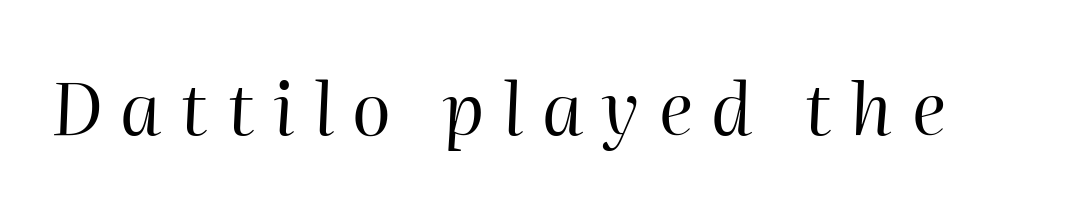
{"italic": "yes", "lean": "right", "slant_degrees": 2, "bold": "no", "weight": "regular", "width": "normal", "stroke_contrast": "high", "x_height": "medium", "monospaced": "no", "underline": "no", "letter_spacing": "wide", "letter_spacing_em": 0.26, "glyph_px": 72}
